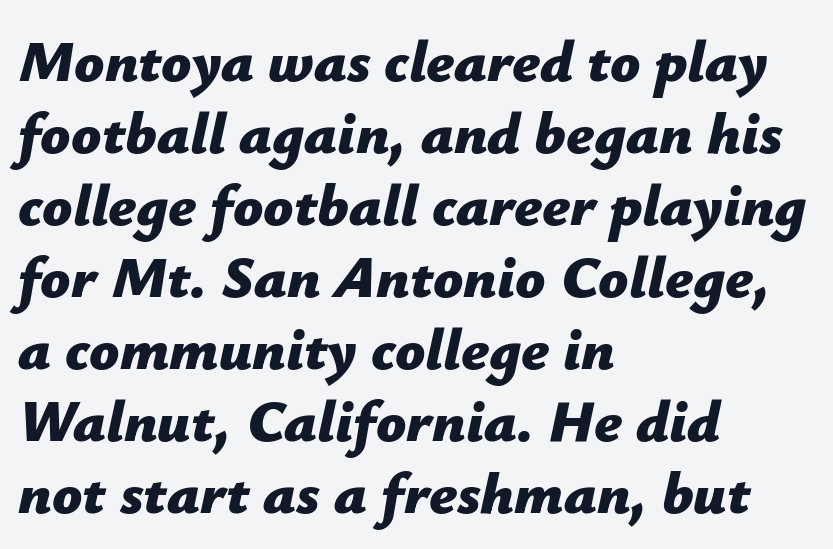
{"italic": "yes", "lean": "right", "slant_degrees": 12, "bold": "yes", "weight": "bold", "width": "normal", "stroke_contrast": "low", "x_height": "medium", "monospaced": "no", "underline": "no", "align": "left", "line_spacing_ratio": 1.22, "letter_spacing": "normal", "letter_spacing_em": 0.0, "glyph_px": 59}
